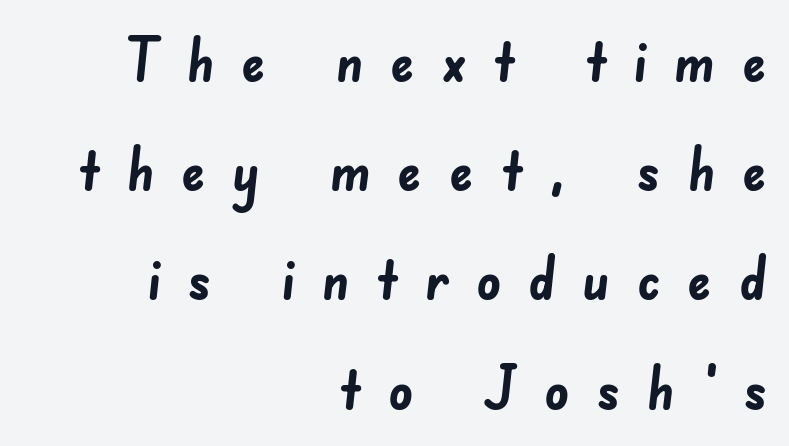
Each letter keeps its own natural width here, so spacing adapts to shape. Typesetter's note: full bold, strokes at maximum text heaviness. Someone cranked the tracking dial way up on this one. Notice how the passage keeps a crisp vertical edge on the right only. Underlining? Definitely not there.
